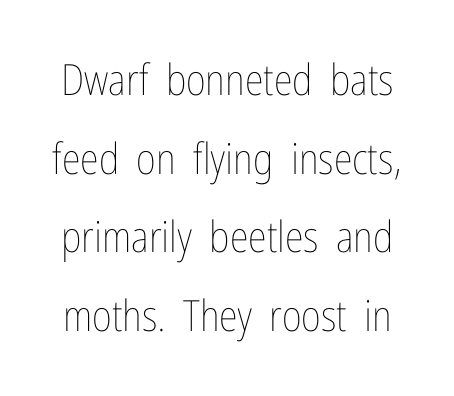
{"italic": "no", "bold": "no", "weight": "thin", "width": "condensed", "stroke_contrast": "low", "x_height": "medium", "monospaced": "no", "underline": "no", "line_spacing_ratio": 1.83, "letter_spacing": "normal", "letter_spacing_em": 0.0, "glyph_px": 43}
